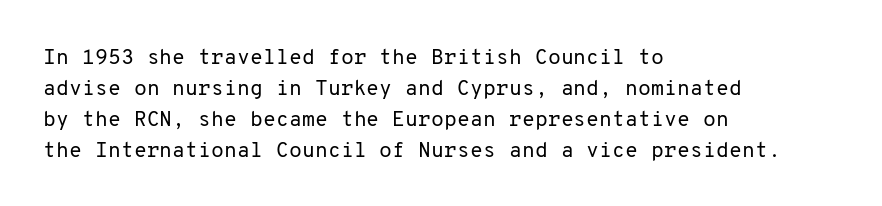
Q: Is the text bold? A: No.
Q: Is the text italic (slanted)? A: No, it is upright.
Q: Is the text underlined? A: No.
Q: How is the paragraph aligned? A: Left-aligned.
Q: Is the spacing between letters normal or unusually wide? A: Normal.
Q: Is the spacing between lines tight, normal or loose? A: Normal.
